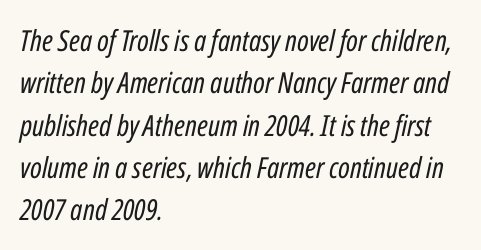
{"italic": "yes", "lean": "right", "slant_degrees": 12, "bold": "no", "weight": "regular", "width": "condensed", "stroke_contrast": "low", "x_height": "medium", "monospaced": "no", "underline": "no", "align": "left", "line_spacing": "normal", "line_spacing_ratio": 1.46, "letter_spacing": "normal", "letter_spacing_em": 0.0, "glyph_px": 29}
